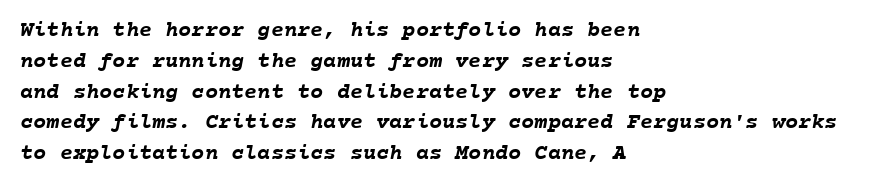
Q: Is the text bold? A: Yes.
Q: Is the text underlined? A: No.
Q: How is the paragraph aligned? A: Left-aligned.
Q: Is the spacing between letters normal or unusually wide? A: Normal.
Q: Is the spacing between lines tight, normal or loose? A: Normal.
